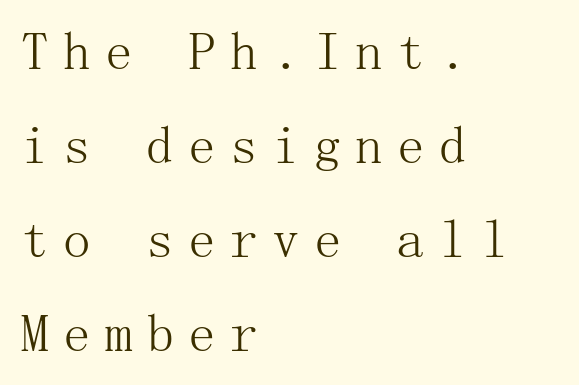
Q: Is the text bold? A: No.
Q: Is the text italic (slanted)? A: No, it is upright.
Q: Is the typeface a serif or a sans-serif typeface? A: Serif.
Q: Is the text underlined? A: No.
Q: How is the paragraph aligned? A: Left-aligned.
Q: Is the spacing between letters normal or unusually wide? A: Unusually wide.
Q: Width (condensed, normal, or wide)? A: Normal.
Q: Stroke contrast? A: Medium.
Q: x-height? A: Medium.
